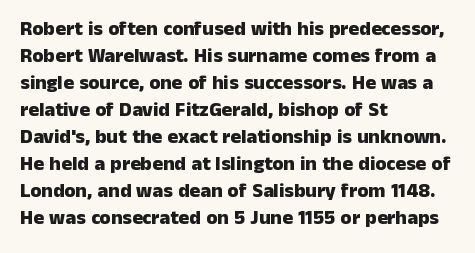
Q: Is the text bold? A: Yes.
Q: Is the text italic (slanted)? A: No, it is upright.
Q: Is the text underlined? A: No.
Q: How is the paragraph aligned? A: Left-aligned.
Q: Is the spacing between letters normal or unusually wide? A: Normal.
Q: Is the spacing between lines tight, normal or loose? A: Normal.
